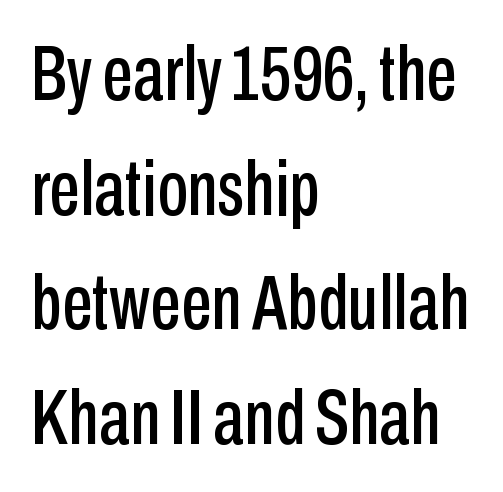
{"serif": "no", "italic": "no", "width": "condensed", "stroke_contrast": "low", "x_height": "medium", "monospaced": "no", "underline": "no", "align": "left", "line_spacing": "normal", "line_spacing_ratio": 1.47, "letter_spacing": "normal", "letter_spacing_em": 0.0, "glyph_px": 78}
